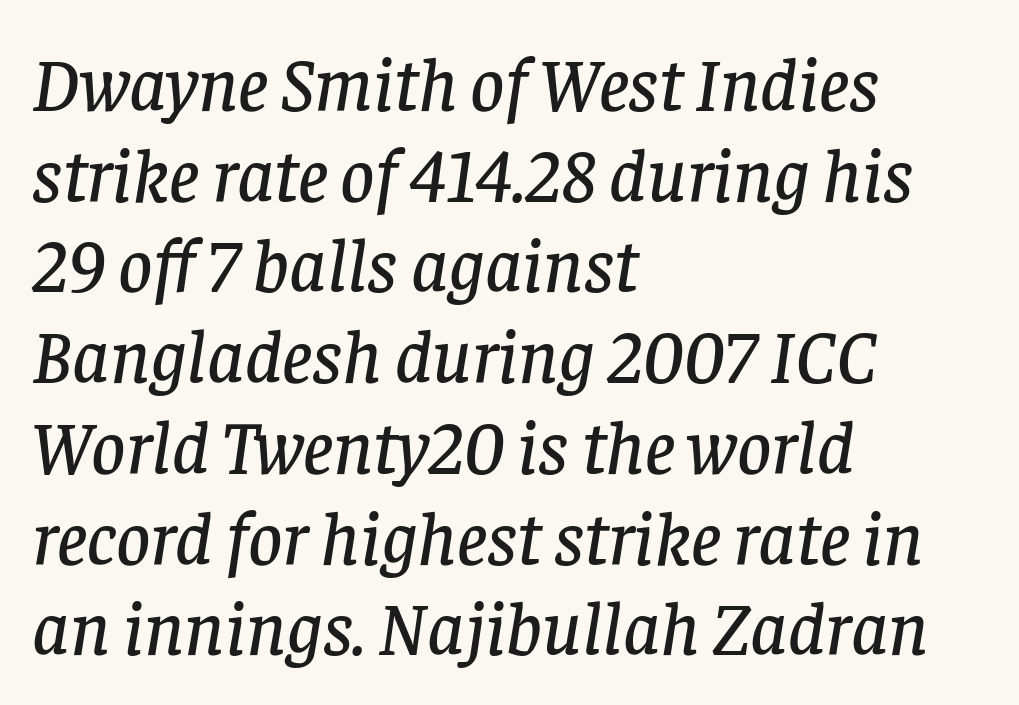
Typeset ragged right — the left edge is the straight one. Letter spacing: default. Underline: absent. In terms of letterform style, serifs are clearly present. Note the varied advance widths — an 'i' is clearly narrower than an 'm'. This sample uses an oblique cut, with every glyph tilted off the vertical.
